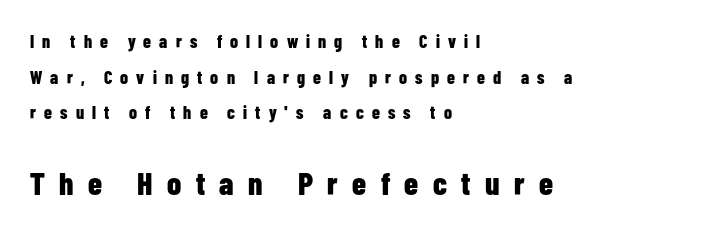
The image shows 32 px bold, condensed sans-serif type, upright; set left-aligned, loose line spacing (1.98x), unusually wide letter spacing (+0.45 em), not underlined; the second (bottom) block is 1.78x larger; low stroke contrast and a medium x-height.
